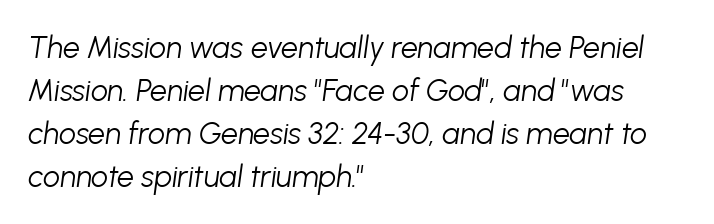
{"italic": "yes", "lean": "right", "slant_degrees": 8, "bold": "no", "weight": "light", "width": "normal", "stroke_contrast": "low", "x_height": "medium", "monospaced": "no", "underline": "no", "align": "left", "line_spacing": "normal", "line_spacing_ratio": 1.43, "letter_spacing": "normal", "letter_spacing_em": 0.0, "glyph_px": 30}
